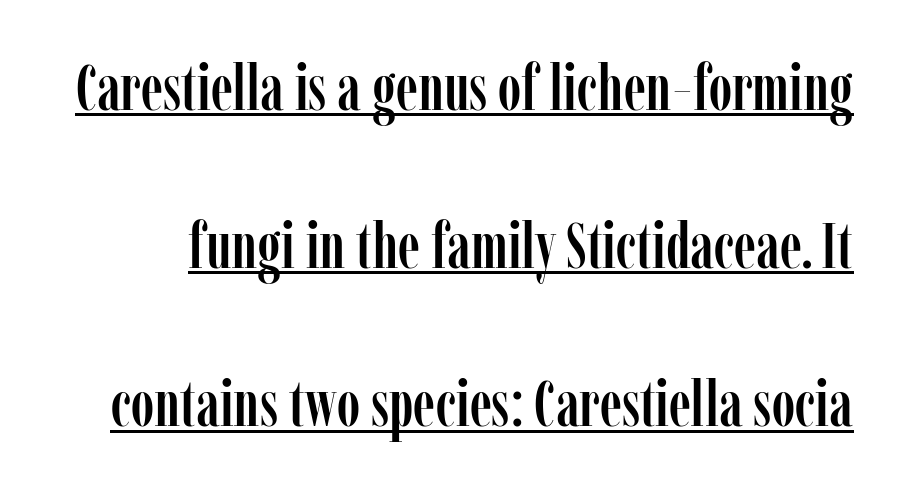
{"serif": "yes", "italic": "no", "width": "condensed", "stroke_contrast": "low", "x_height": "medium", "monospaced": "no", "underline": "yes", "line_spacing": "loose", "line_spacing_ratio": 2.47, "letter_spacing": "normal", "letter_spacing_em": 0.0, "glyph_px": 64}
